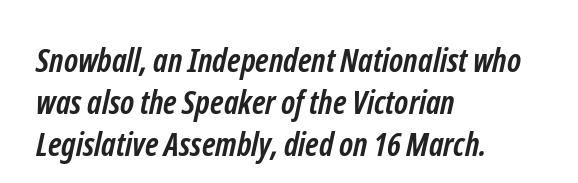
Q: Is the text bold? A: Yes.
Q: Is the typeface a serif or a sans-serif typeface? A: Sans-serif.
Q: Is the text underlined? A: No.
Q: How is the paragraph aligned? A: Left-aligned.
Q: Is the spacing between letters normal or unusually wide? A: Normal.
Q: Is the spacing between lines tight, normal or loose? A: Normal.
Q: Width (condensed, normal, or wide)? A: Condensed.
Q: Stroke contrast? A: Low.
Q: x-height? A: Medium.
Q: Monospaced? A: No.
